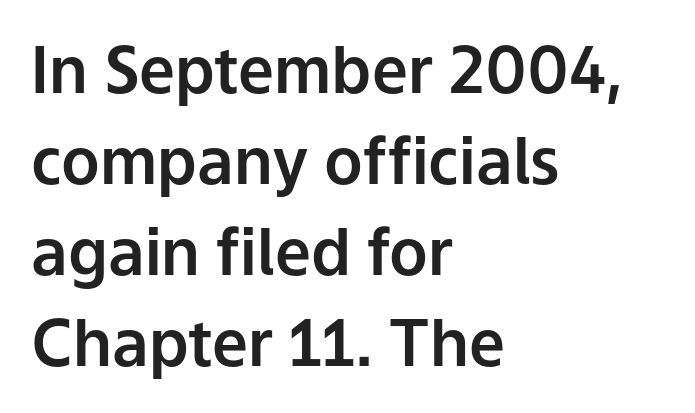
Teacher's note: observe the even left margin — that is flush-left alignment. Does extra space separate the letters? No, they use regular spacing. Do the letters lean? They stand straight. Baseline-to-baseline distance is the conventional proportion of letter height. I'd call this a sans setting — the letters go barefoot.
